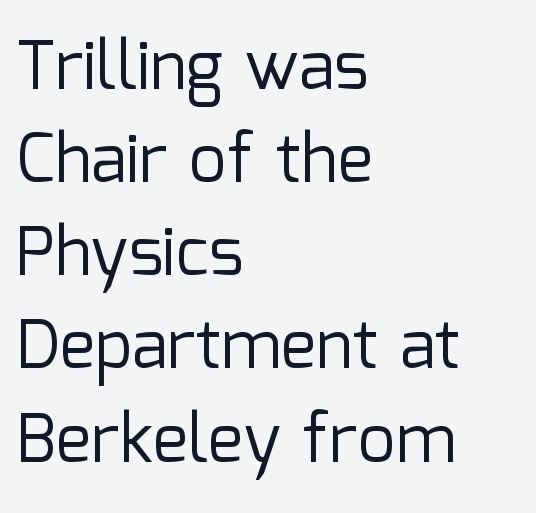
The image shows 67 px regular-weight sans-serif type, upright; set left-aligned, normal line spacing (1.39x), normal letter spacing, not underlined; low stroke contrast and a medium x-height.
